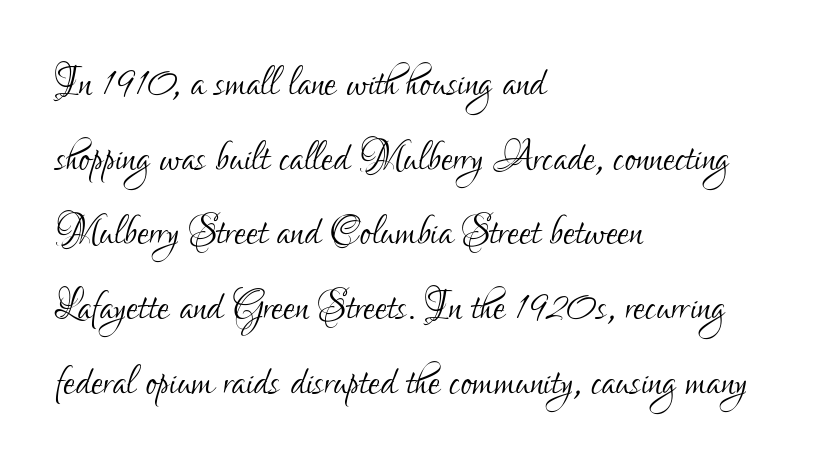
{"serif": "no", "bold": "no", "weight": "light", "width": "condensed", "stroke_contrast": "low", "x_height": "small", "monospaced": "no", "underline": "no", "align": "left", "line_spacing": "normal", "line_spacing_ratio": 1.41, "letter_spacing": "normal", "letter_spacing_em": 0.0, "glyph_px": 53}
